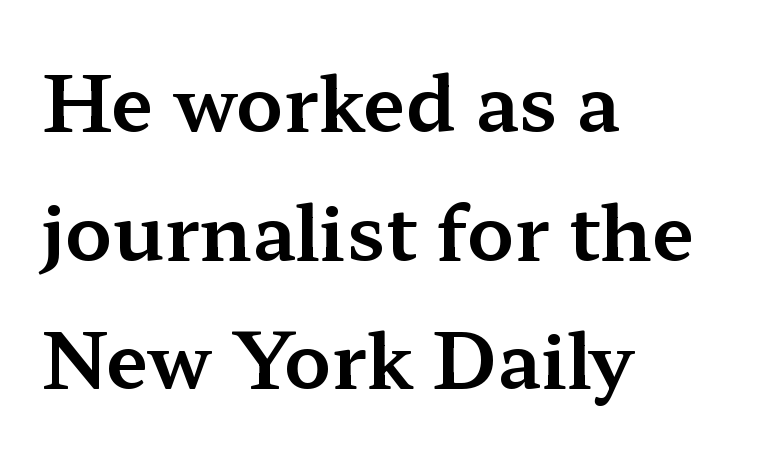
Reading down the block, your eye returns to a fixed left position each line. Note the varied advance widths — an 'i' is clearly narrower than an 'm'. Quick note: not italic, upright. The vertical gap from one line to the next is medium. The gaps between neighbouring characters are ordinary and unremarkable.
